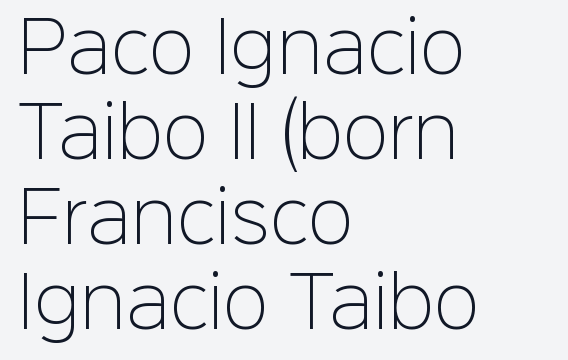
The image shows 68 px light sans-serif type, upright; set left-aligned, normal line spacing (1.25x), normal letter spacing, not underlined; low stroke contrast and a medium x-height.
